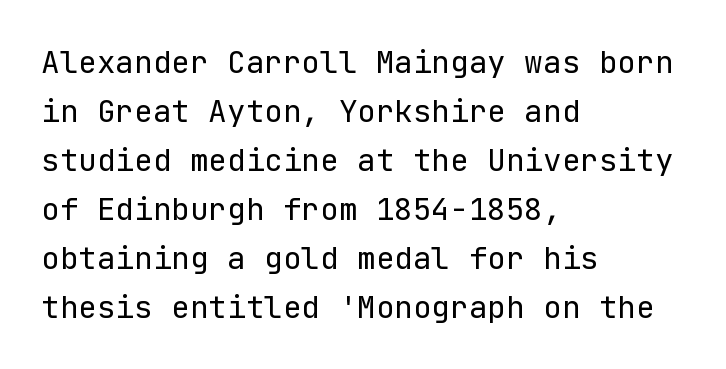
Q: Is the text bold? A: No.
Q: Is the text italic (slanted)? A: No, it is upright.
Q: Is the typeface a serif or a sans-serif typeface? A: Sans-serif.
Q: Is the text underlined? A: No.
Q: How is the paragraph aligned? A: Left-aligned.
Q: Is the spacing between letters normal or unusually wide? A: Normal.
Q: Is the spacing between lines tight, normal or loose? A: Normal.
Q: Width (condensed, normal, or wide)? A: Normal.
Q: Stroke contrast? A: Low.
Q: x-height? A: Medium.
